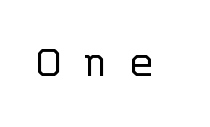
The image shows 51 px light sans-serif type, upright, monospaced; set unusually wide letter spacing (+0.38 em), not underlined; low stroke contrast and a large x-height.
